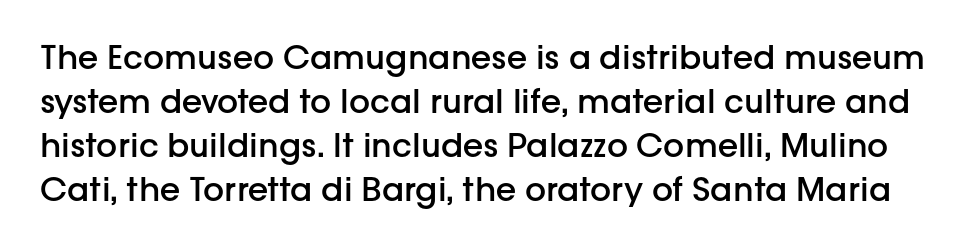
Q: Is the text bold? A: Semi-bold.
Q: Is the text italic (slanted)? A: No, it is upright.
Q: Is the typeface a serif or a sans-serif typeface? A: Sans-serif.
Q: Is the text underlined? A: No.
Q: Is the spacing between letters normal or unusually wide? A: Normal.
Q: Is the spacing between lines tight, normal or loose? A: Normal.
Q: Width (condensed, normal, or wide)? A: Normal.
Q: Stroke contrast? A: Low.
Q: x-height? A: Medium.
Q: Monospaced? A: No.
